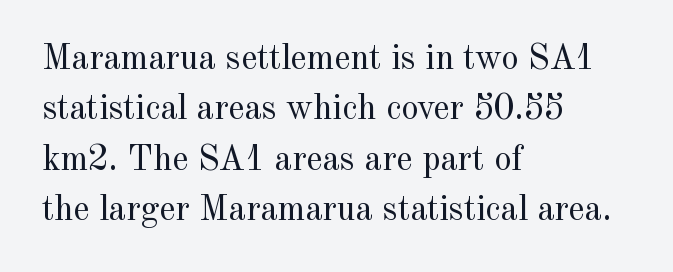
Typeset ragged right — the left edge is the straight one. The characters are drawn with everyday or finer stroke widths. The letters stand straight up with perfectly vertical stems. Students, note that the glyphs here touch the page at normal intervals.
